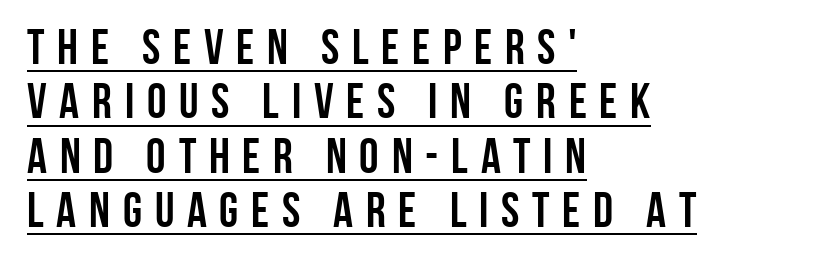
Q: Is the text bold? A: Yes.
Q: Is the text italic (slanted)? A: No, it is upright.
Q: Is the typeface a serif or a sans-serif typeface? A: Sans-serif.
Q: Is the text underlined? A: Yes.
Q: How is the paragraph aligned? A: Left-aligned.
Q: Is the spacing between letters normal or unusually wide? A: Unusually wide.
Q: Is the spacing between lines tight, normal or loose? A: Tight.
Q: Width (condensed, normal, or wide)? A: Condensed.
Q: Stroke contrast? A: Low.
Q: x-height? A: Large.
Q: Monospaced? A: No.
